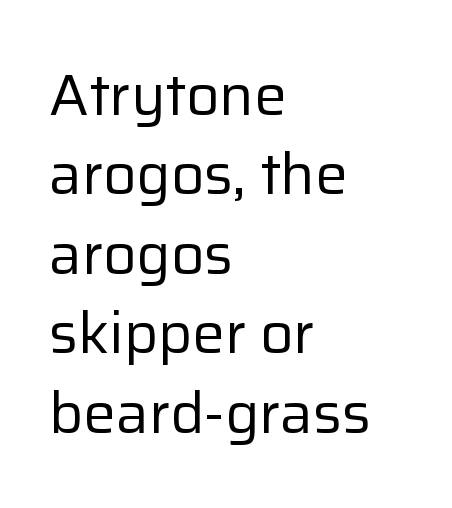
The image shows 58 px regular-weight sans-serif type, upright; set left-aligned, normal line spacing (1.37x), normal letter spacing, not underlined; low stroke contrast and a medium x-height.
